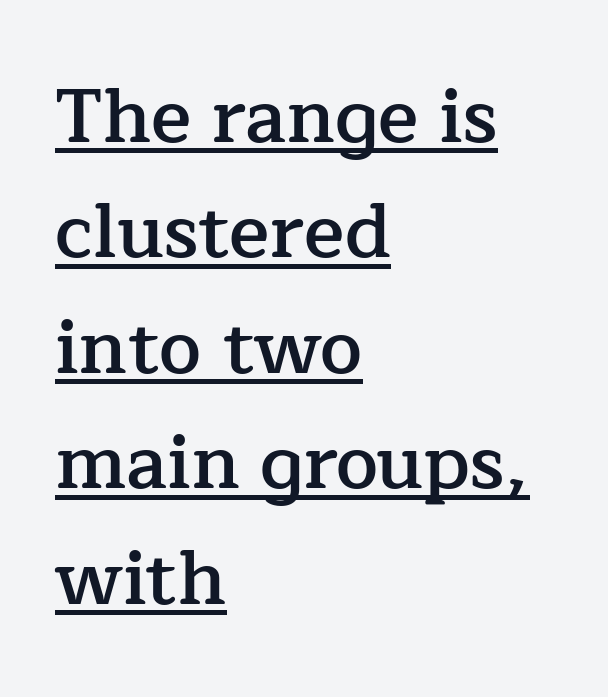
The image shows 75 px semibold serif type, upright; set left-aligned, normal line spacing (1.54x), normal letter spacing, underlined; low stroke contrast and a medium x-height.
